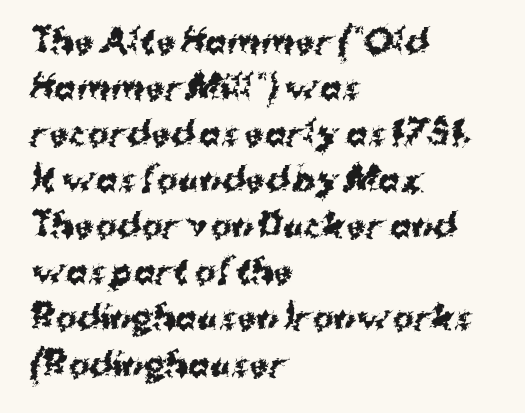
The image shows 32 px bold sans-serif type; set left-aligned, normal line spacing (1.44x), normal letter spacing, not underlined; medium stroke contrast and a medium x-height.
